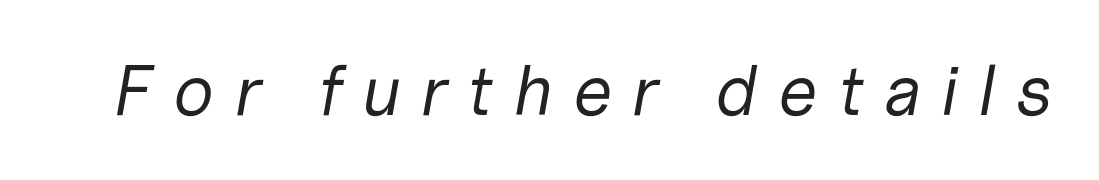
Note the varied advance widths — an 'i' is clearly narrower than an 'm'. A bare baseline throughout the passage. When letters slant like this, we call the style italic. These glyphs show unthickened strokes, regular width or finer.
